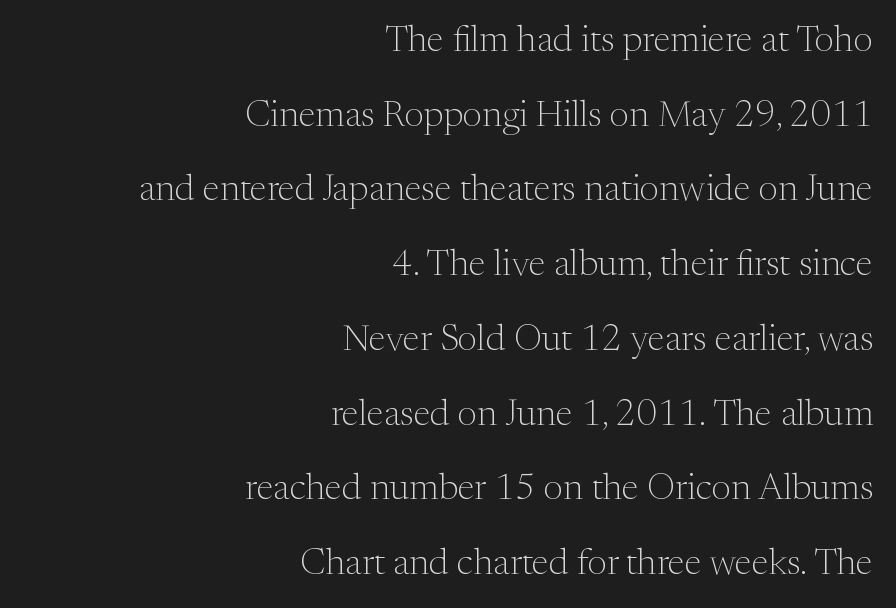
{"serif": "yes", "italic": "no", "bold": "no", "weight": "light", "width": "normal", "stroke_contrast": "medium", "x_height": "medium", "monospaced": "no", "underline": "no", "align": "right", "line_spacing": "loose", "line_spacing_ratio": 2.02, "letter_spacing": "normal", "letter_spacing_em": 0.0, "glyph_px": 37}
